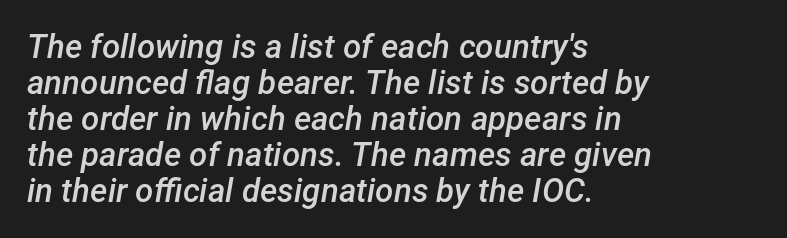
{"italic": "yes", "lean": "right", "slant_degrees": 12, "bold": "semi", "weight": "semibold", "width": "normal", "stroke_contrast": "low", "x_height": "medium", "monospaced": "no", "underline": "no", "align": "left", "line_spacing": "tight", "line_spacing_ratio": 1.09, "letter_spacing": "normal", "letter_spacing_em": 0.0, "glyph_px": 33}
